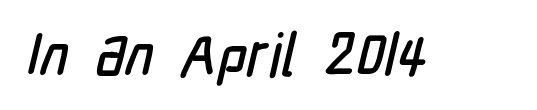
Q: Is the typeface a serif or a sans-serif typeface? A: Sans-serif.
Q: Is the text underlined? A: No.
Q: Is the spacing between letters normal or unusually wide? A: Normal.
Q: Width (condensed, normal, or wide)? A: Condensed.
Q: Stroke contrast? A: Low.
Q: x-height? A: Medium.
Q: Monospaced? A: No.
